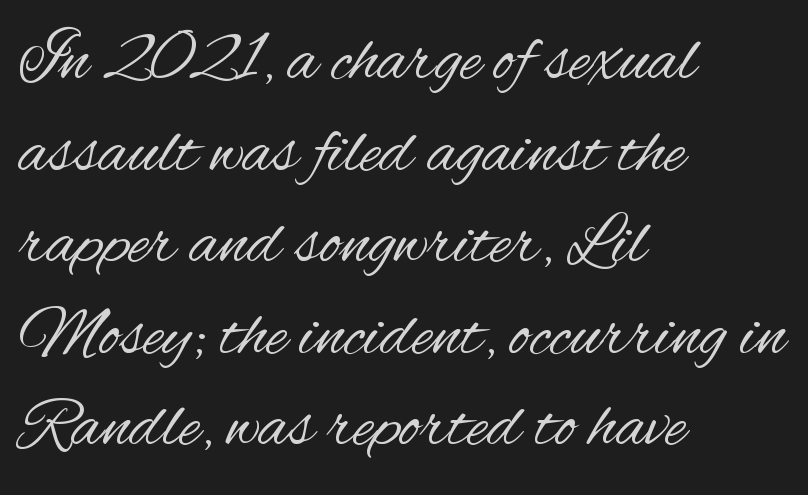
{"serif": "no", "bold": "no", "weight": "regular", "width": "condensed", "stroke_contrast": "medium", "x_height": "small", "monospaced": "no", "underline": "no", "align": "left", "line_spacing": "normal", "line_spacing_ratio": 1.29, "letter_spacing": "normal", "letter_spacing_em": 0.0, "glyph_px": 71}
